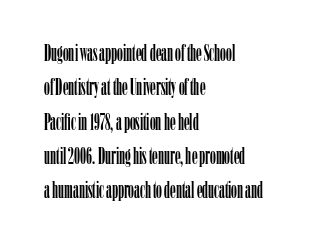
The image shows 23 px text type, upright; set left-aligned, normal line spacing (1.49x), normal letter spacing, not underlined.
